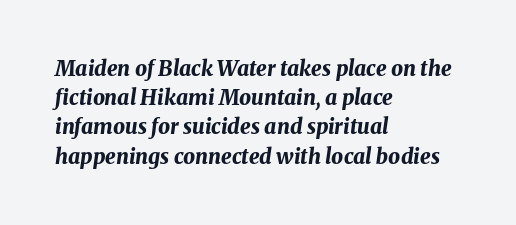
Nobody touched the tracking dial on this one. These lines sit exactly where default settings would place them. Stroke thickness is high; the sample reads as a true bold. Is the block centered? No — it sits flush against the left margin. Style check: oblique. Unmarked baselines from the first word to the last.
